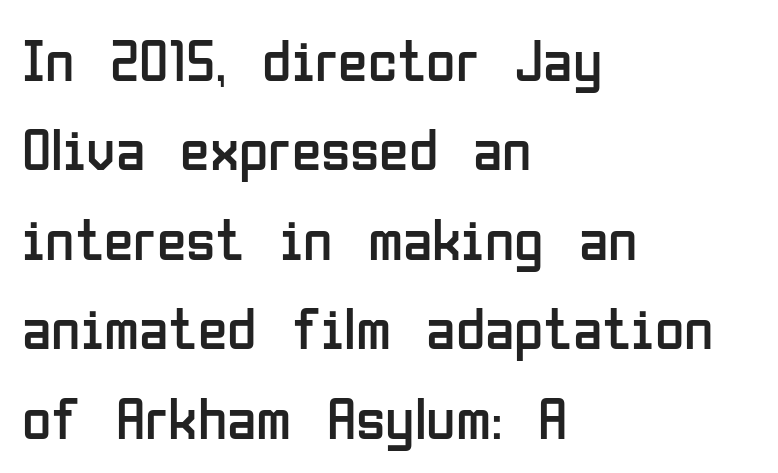
Q: Is the text bold? A: No.
Q: Is the text italic (slanted)? A: No, it is upright.
Q: Is the typeface a serif or a sans-serif typeface? A: Sans-serif.
Q: Is the text underlined? A: No.
Q: How is the paragraph aligned? A: Left-aligned.
Q: Is the spacing between letters normal or unusually wide? A: Normal.
Q: Is the spacing between lines tight, normal or loose? A: Normal.
Q: Width (condensed, normal, or wide)? A: Condensed.
Q: Stroke contrast? A: Low.
Q: x-height? A: Medium.
Q: Monospaced? A: No.
